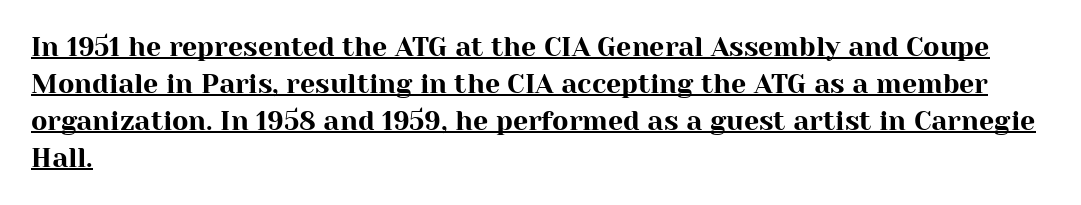
{"italic": "no", "underline": "yes", "align": "left", "line_spacing": "normal", "line_spacing_ratio": 1.37, "letter_spacing": "normal", "letter_spacing_em": 0.0, "glyph_px": 27}
